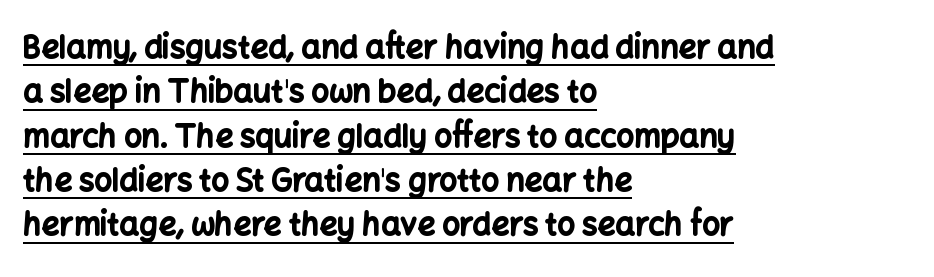
Q: Is the text bold? A: Yes.
Q: Is the text italic (slanted)? A: No, it is upright.
Q: Is the typeface a serif or a sans-serif typeface? A: Sans-serif.
Q: Is the text underlined? A: Yes.
Q: How is the paragraph aligned? A: Left-aligned.
Q: Is the spacing between letters normal or unusually wide? A: Normal.
Q: Is the spacing between lines tight, normal or loose? A: Normal.
Q: Width (condensed, normal, or wide)? A: Normal.
Q: Stroke contrast? A: Low.
Q: x-height? A: Medium.
Q: Monospaced? A: No.
